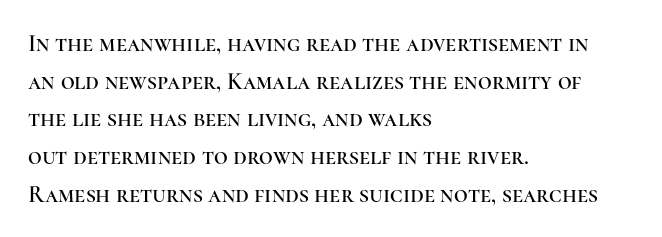
Q: Is the text italic (slanted)? A: No, it is upright.
Q: Is the text underlined? A: No.
Q: How is the paragraph aligned? A: Left-aligned.
Q: Is the spacing between letters normal or unusually wide? A: Normal.
Q: Is the spacing between lines tight, normal or loose? A: Normal.
